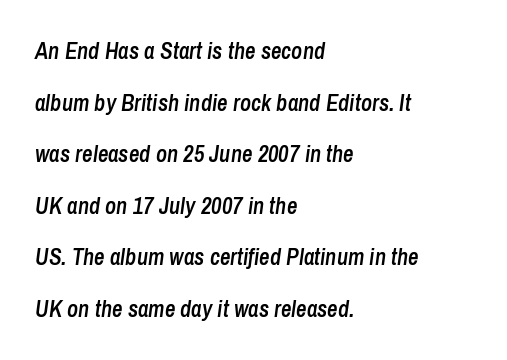
Visually the block forms a straight wall on the left and a jagged coastline on the right. A typesetter would mark this as italic. Successive baselines arrive slowly, with a big drop between each. Summary of weight: moderately heavy, a semibold. Each row of text sits above clean, open space.
